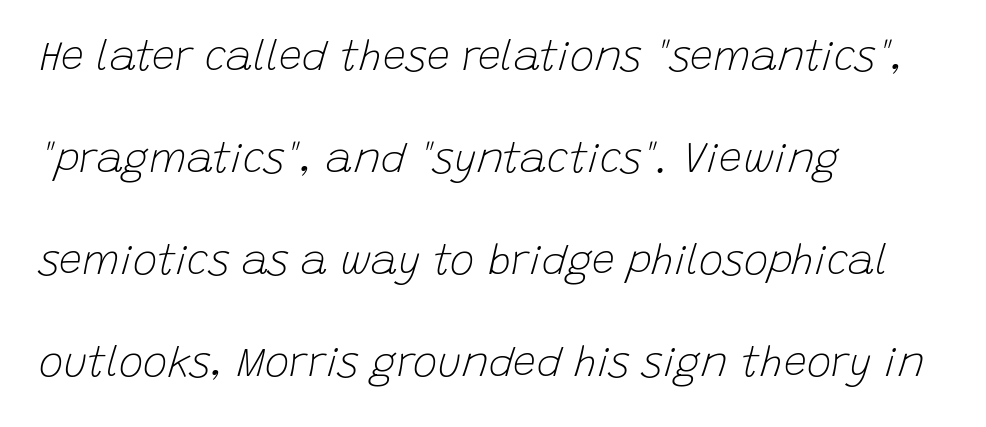
Q: Is the text bold? A: No.
Q: Is the text italic (slanted)? A: Yes, it leans right by about 15 degrees.
Q: Is the text underlined? A: No.
Q: How is the paragraph aligned? A: Left-aligned.
Q: Is the spacing between letters normal or unusually wide? A: Normal.
Q: Is the spacing between lines tight, normal or loose? A: Loose.
Q: Width (condensed, normal, or wide)? A: Normal.
Q: Stroke contrast? A: Low.
Q: x-height? A: Large.
Q: Monospaced? A: No.
